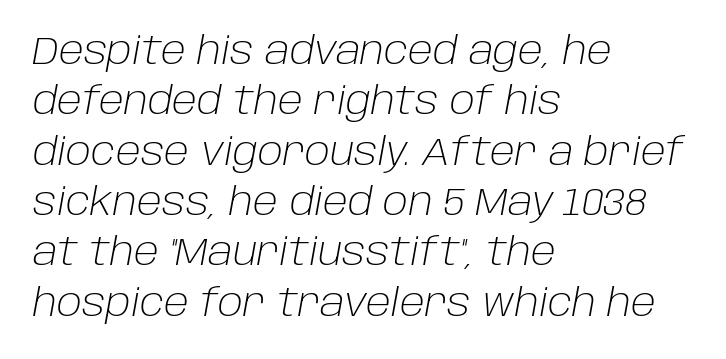
Words appear dense and cohesive because spacing is normal. Do the characters align in a grid? No, the font is proportional. Italic? Definitely — the glyphs are oblique. The characters are drawn with everyday or finer stroke widths. A normal amount of white space separates one row of letters from the next.
